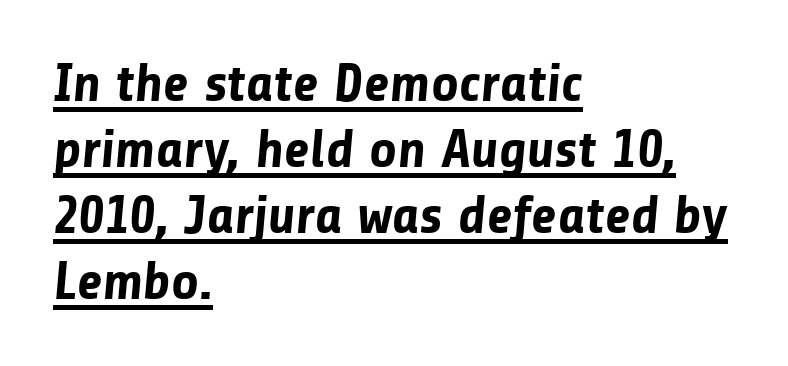
Q: Is the text bold? A: Yes.
Q: Is the typeface a serif or a sans-serif typeface? A: Sans-serif.
Q: Is the text underlined? A: Yes.
Q: How is the paragraph aligned? A: Left-aligned.
Q: Is the spacing between letters normal or unusually wide? A: Normal.
Q: Width (condensed, normal, or wide)? A: Normal.
Q: Stroke contrast? A: Low.
Q: x-height? A: Medium.
Q: Monospaced? A: No.
